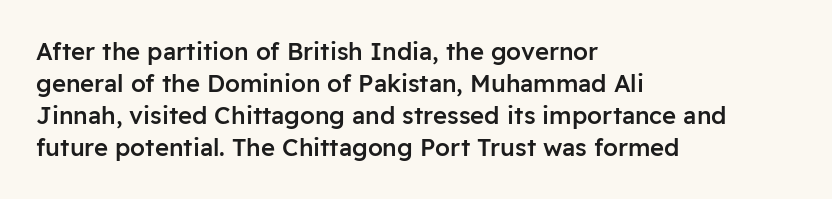
The image shows 24 px text type, upright; set left-aligned, normal line spacing (1.34x), normal letter spacing, not underlined.
